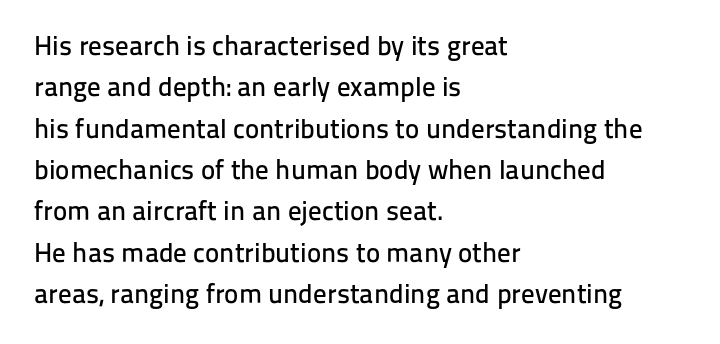
Successive baselines arrive at the customary interval. Short and long lines alike share a common starting point at left. Italic: no, the glyphs are upright roman. Short note: letters normally spaced. Quick note: underline off.
